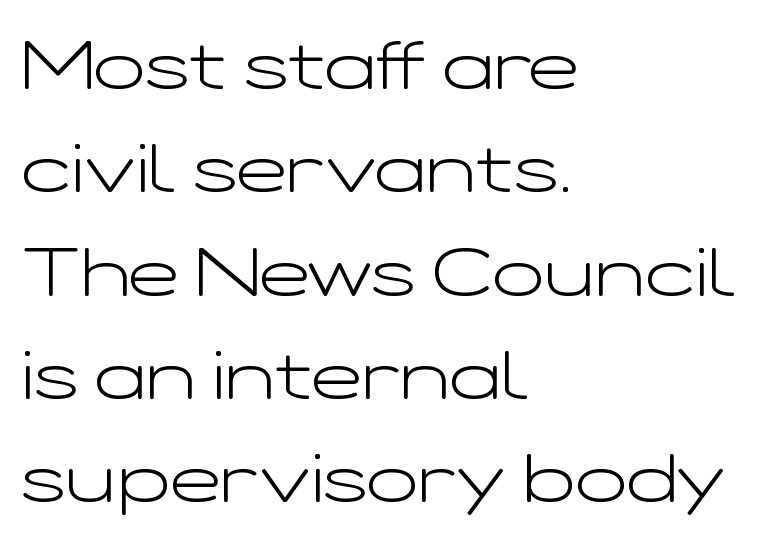
Q: Is the text bold? A: No.
Q: Is the text italic (slanted)? A: No, it is upright.
Q: Is the typeface a serif or a sans-serif typeface? A: Sans-serif.
Q: Is the text underlined? A: No.
Q: How is the paragraph aligned? A: Left-aligned.
Q: Is the spacing between letters normal or unusually wide? A: Normal.
Q: Is the spacing between lines tight, normal or loose? A: Normal.
Q: Width (condensed, normal, or wide)? A: Wide.
Q: Stroke contrast? A: Low.
Q: x-height? A: Medium.
Q: Monospaced? A: No.
